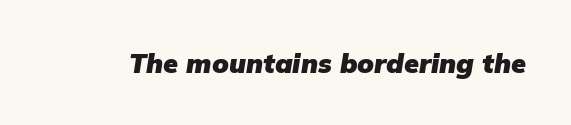
Q: Is the text bold? A: Yes.
Q: Is the text underlined? A: No.
Q: Is the spacing between letters normal or unusually wide? A: Normal.
